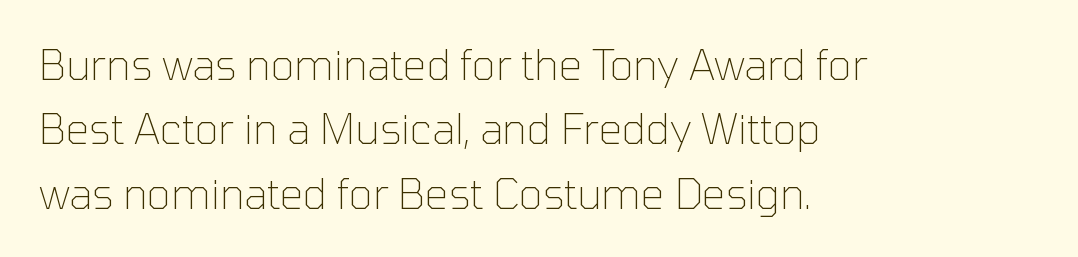
The image shows 41 px thin sans-serif type, upright; set left-aligned, normal line spacing (1.57x), normal letter spacing, not underlined; low stroke contrast and a medium x-height.
